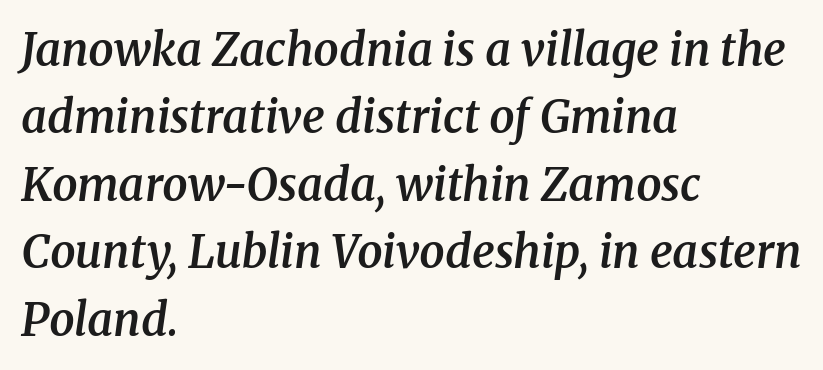
The image shows 45 px semibold serif type, italic (leaning right); set left-aligned, normal line spacing (1.5x), normal letter spacing, not underlined; medium stroke contrast and a medium x-height.
